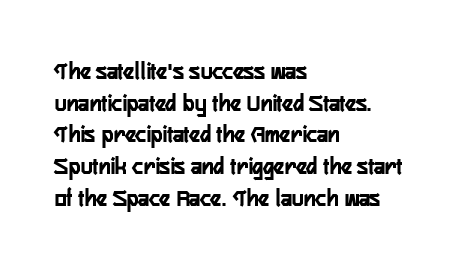
The image shows 25 px text type, upright; set left-aligned, normal line spacing (1.27x), normal letter spacing, not underlined.
